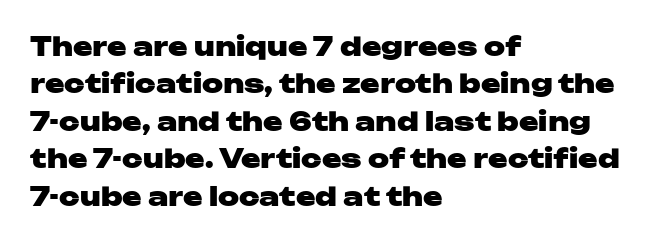
When letters stand straight like this, we call the style roman or upright. A clean baseline with only descenders dipping below it. Horizontally, the lines are justified to the leading edge only. Is there much room between lines? A standard amount, neither cramped nor airy.
